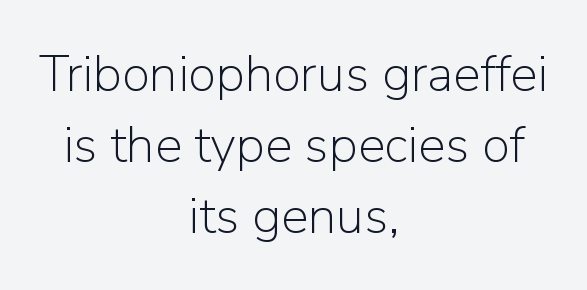
Q: Is the text bold? A: No.
Q: Is the text italic (slanted)? A: No, it is upright.
Q: Is the typeface a serif or a sans-serif typeface? A: Sans-serif.
Q: Is the text underlined? A: No.
Q: How is the paragraph aligned? A: Centered.
Q: Is the spacing between letters normal or unusually wide? A: Normal.
Q: Is the spacing between lines tight, normal or loose? A: Normal.
Q: Width (condensed, normal, or wide)? A: Normal.
Q: Stroke contrast? A: Low.
Q: x-height? A: Medium.
Q: Monospaced? A: No.
